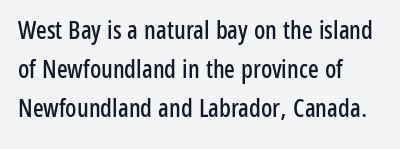
Q: Is the text italic (slanted)? A: No, it is upright.
Q: Is the text underlined? A: No.
Q: How is the paragraph aligned? A: Left-aligned.
Q: Is the spacing between letters normal or unusually wide? A: Normal.
Q: Is the spacing between lines tight, normal or loose? A: Normal.
